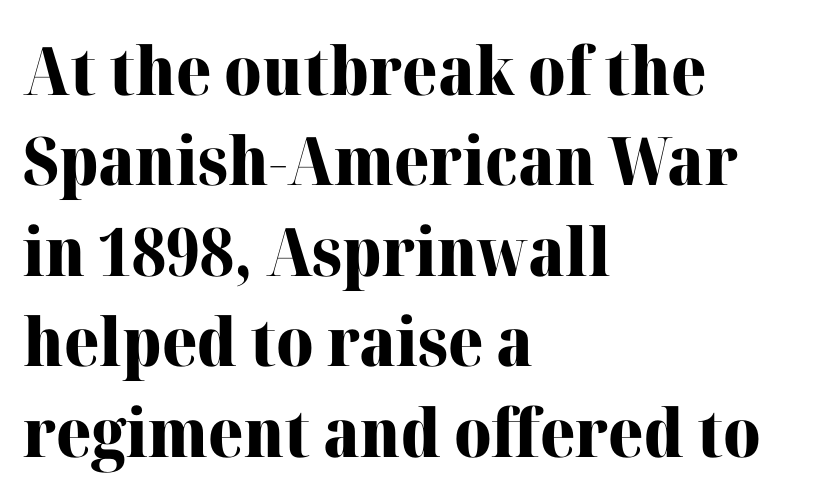
Q: Is the text bold? A: Yes.
Q: Is the text italic (slanted)? A: No, it is upright.
Q: Is the typeface a serif or a sans-serif typeface? A: Serif.
Q: Is the text underlined? A: No.
Q: How is the paragraph aligned? A: Left-aligned.
Q: Is the spacing between letters normal or unusually wide? A: Normal.
Q: Is the spacing between lines tight, normal or loose? A: Normal.
Q: Width (condensed, normal, or wide)? A: Normal.
Q: Stroke contrast? A: High.
Q: x-height? A: Medium.
Q: Monospaced? A: No.
